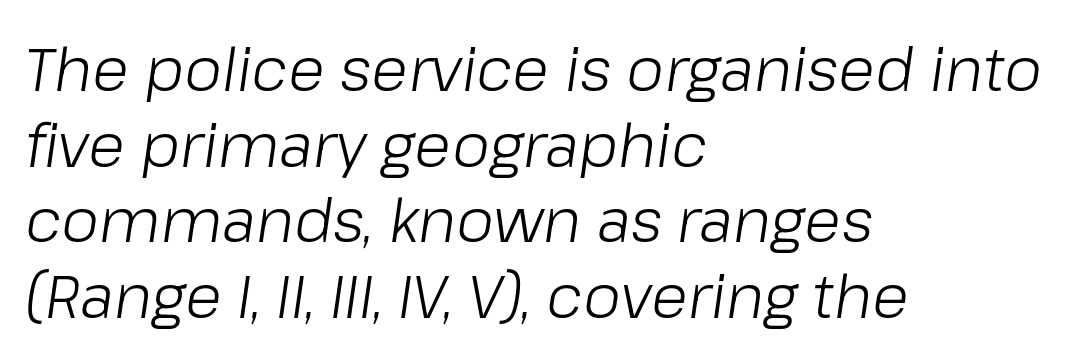
The image shows 61 px light type, italic (leaning right); set left-aligned, line spacing 1.24x, normal letter spacing, not underlined; low stroke contrast and a medium x-height.
